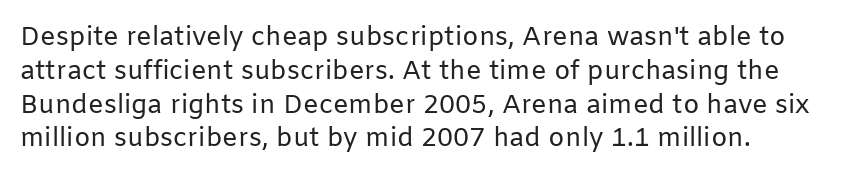
Descenders are the only things crossing below the line. Vertical strokes here are truly vertical. Compared with typical paragraphs, the rows here are spaced about the same. The setting favours the left margin, as ordinary paragraphs usually do.
